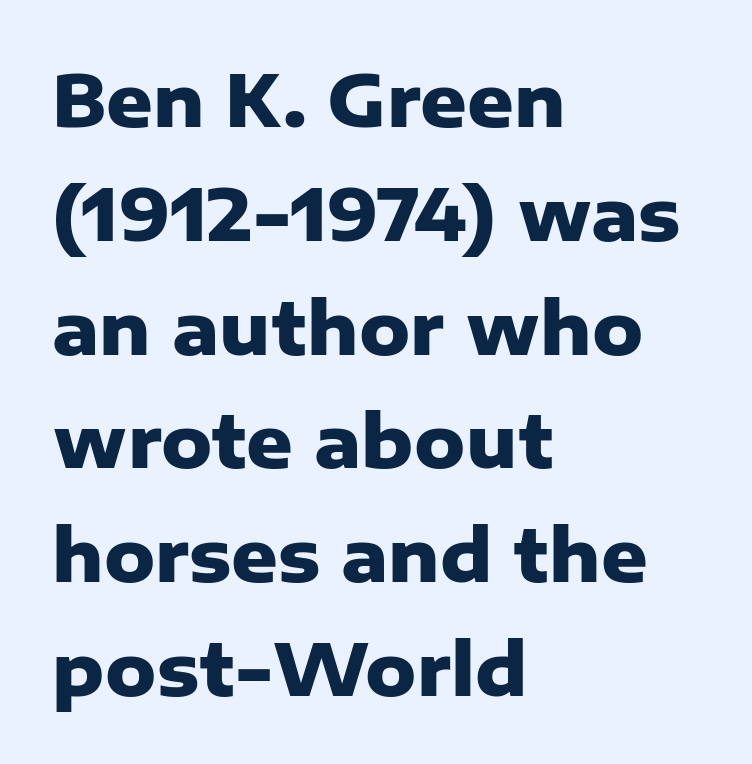
The image shows 72 px heavy sans-serif type, upright; set left-aligned, normal line spacing (1.58x), normal letter spacing, not underlined; low stroke contrast and a medium x-height.
